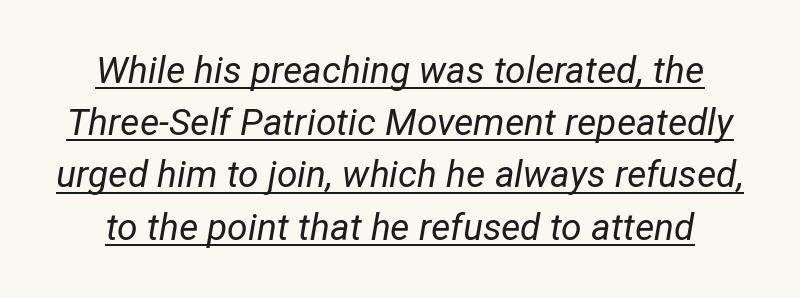
The image shows 37 px regular-weight type, italic (leaning right); set normal line spacing (1.41x), normal letter spacing, underlined; low stroke contrast and a medium x-height.
